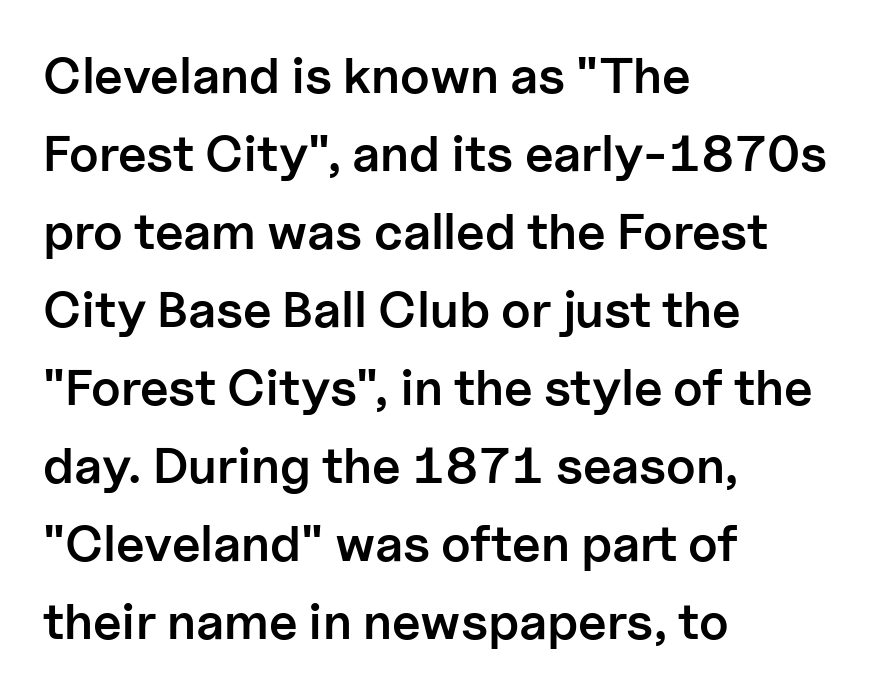
Q: Is the text bold? A: Semi-bold.
Q: Is the text italic (slanted)? A: No, it is upright.
Q: Is the typeface a serif or a sans-serif typeface? A: Sans-serif.
Q: Is the text underlined? A: No.
Q: How is the paragraph aligned? A: Left-aligned.
Q: Is the spacing between letters normal or unusually wide? A: Normal.
Q: Is the spacing between lines tight, normal or loose? A: Normal.
Q: Width (condensed, normal, or wide)? A: Normal.
Q: Stroke contrast? A: Low.
Q: x-height? A: Medium.
Q: Monospaced? A: No.
